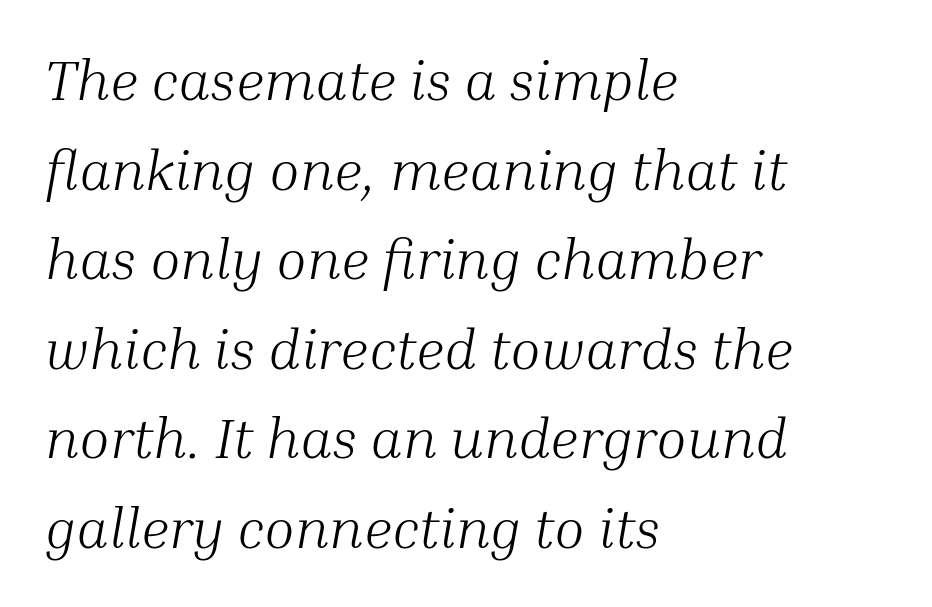
Q: Is the text bold? A: No.
Q: Is the text italic (slanted)? A: Yes, it leans right by about 10 degrees.
Q: Is the typeface a serif or a sans-serif typeface? A: Serif.
Q: Is the text underlined? A: No.
Q: How is the paragraph aligned? A: Left-aligned.
Q: Is the spacing between letters normal or unusually wide? A: Normal.
Q: Is the spacing between lines tight, normal or loose? A: Normal.
Q: Width (condensed, normal, or wide)? A: Normal.
Q: Stroke contrast? A: Medium.
Q: x-height? A: Medium.
Q: Monospaced? A: No.
